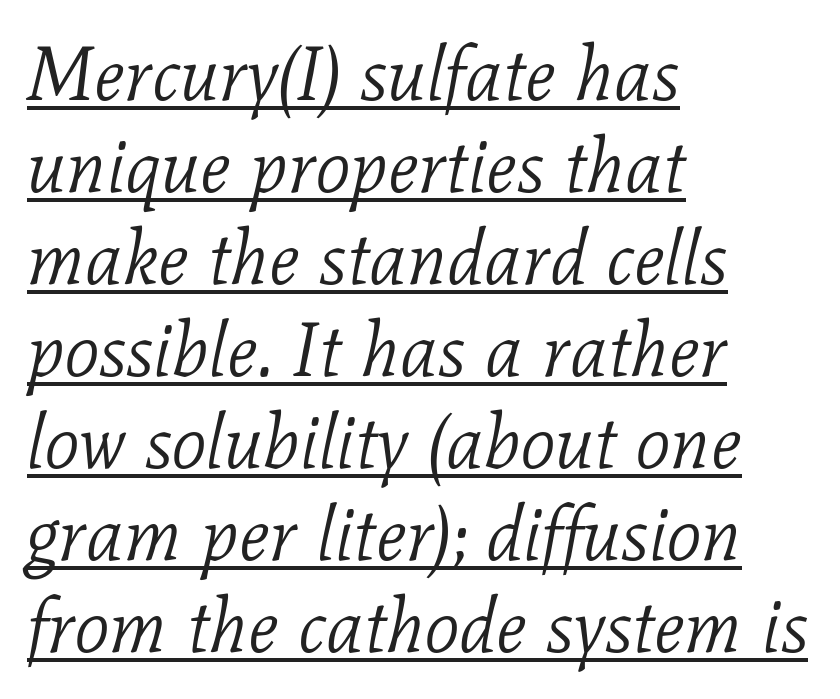
You can tell from the footed stems that serif type was used. Note the varied advance widths — an 'i' is clearly narrower than an 'm'. Underlined type. Posture: slanted. You could call the tracking neutral — neither tight nor loose.
